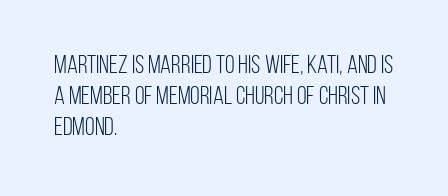
{"italic": "no", "bold": "no", "underline": "no", "align": "left", "line_spacing_ratio": 1.24, "letter_spacing": "normal", "letter_spacing_em": 0.0, "glyph_px": 25}
